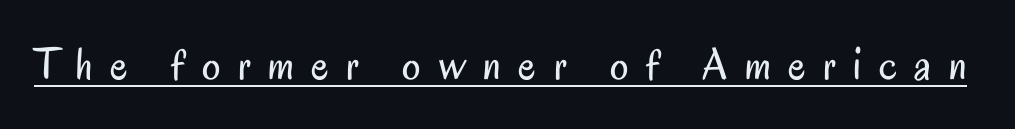
The string is rendered with underlining switched on. The text was rendered using a sans face with plain stroke endings. No extra ink here — the face is not bold. Ascenders rise straight up at ninety degrees.
